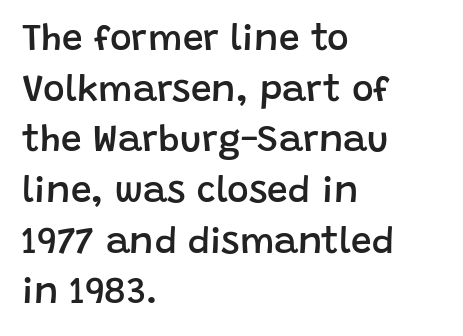
Q: Is the text bold? A: Semi-bold.
Q: Is the text italic (slanted)? A: No, it is upright.
Q: Is the typeface a serif or a sans-serif typeface? A: Sans-serif.
Q: Is the text underlined? A: No.
Q: How is the paragraph aligned? A: Left-aligned.
Q: Is the spacing between letters normal or unusually wide? A: Normal.
Q: Is the spacing between lines tight, normal or loose? A: Normal.
Q: Width (condensed, normal, or wide)? A: Normal.
Q: Stroke contrast? A: Low.
Q: x-height? A: Large.
Q: Monospaced? A: No.
